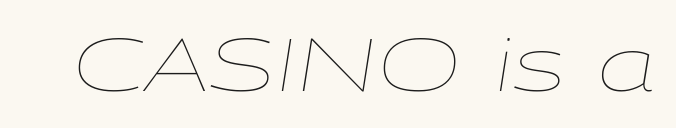
{"italic": "yes", "lean": "right", "slant_degrees": 9, "bold": "no", "weight": "thin", "width": "wide", "stroke_contrast": "low", "x_height": "medium", "monospaced": "no", "underline": "no", "letter_spacing": "normal", "letter_spacing_em": 0.0, "glyph_px": 73}
